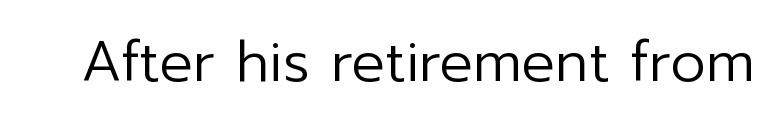
Check where the strokes stop: nothing finishes them off — pure sans. The rendering keeps characters at their native spacing. Lines of text with bare space underneath. No extra ink here — the face is not bold. You could not count columns in this text — the font is proportionally spaced. The axis of the letterforms is exactly vertical.
